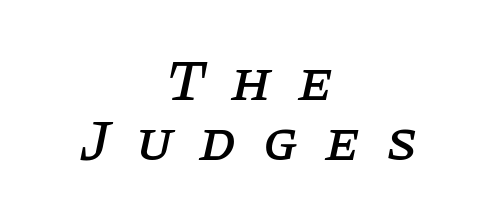
Q: Is the text italic (slanted)? A: Yes, it leans right by about 11 degrees.
Q: Is the typeface a serif or a sans-serif typeface? A: Serif.
Q: Is the text underlined? A: No.
Q: How is the paragraph aligned? A: Centered.
Q: Is the spacing between letters normal or unusually wide? A: Unusually wide.
Q: Is the spacing between lines tight, normal or loose? A: Tight.
Q: Width (condensed, normal, or wide)? A: Normal.
Q: Stroke contrast? A: Low.
Q: x-height? A: Large.
Q: Monospaced? A: No.
